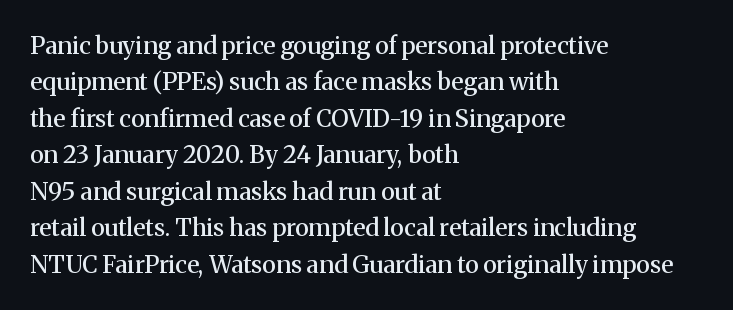
Q: Is the text bold? A: Semi-bold.
Q: Is the text italic (slanted)? A: No, it is upright.
Q: Is the text underlined? A: No.
Q: How is the paragraph aligned? A: Left-aligned.
Q: Is the spacing between letters normal or unusually wide? A: Normal.
Q: Is the spacing between lines tight, normal or loose? A: Normal.
